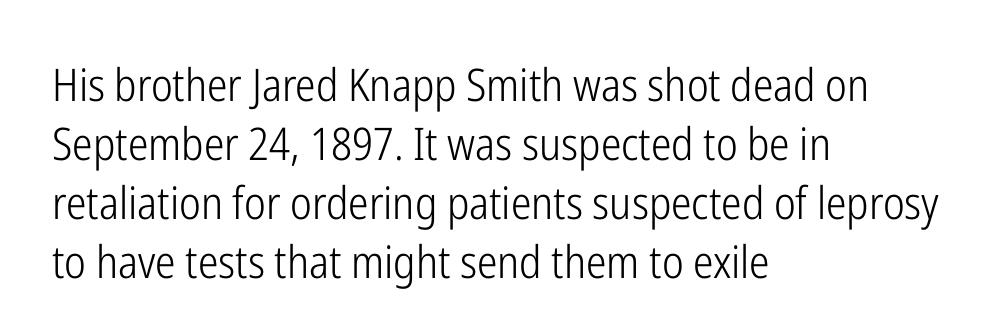
The image shows 45 px light, condensed sans-serif type, upright; set left-aligned, normal line spacing (1.31x), normal letter spacing, not underlined; low stroke contrast and a medium x-height.
